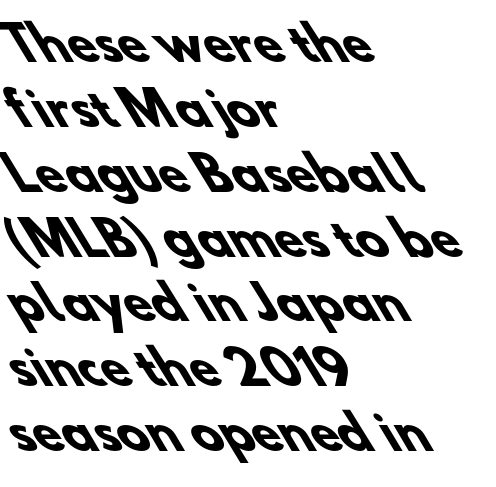
Weight: bold. The tracking reads as untouched default to a designer's eye. The passage shown is not underscored anywhere. Character widths vary here, with narrow letters taking less room than wide ones. The typesetter chose a ragged-right arrangement here.
